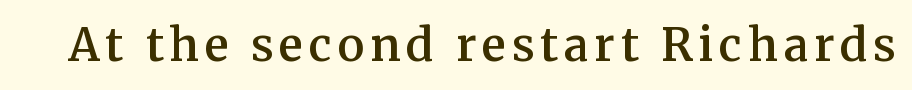
{"serif": "yes", "italic": "no", "bold": "semi", "weight": "semibold", "width": "normal", "stroke_contrast": "medium", "x_height": "medium", "monospaced": "no", "underline": "no", "glyph_px": 45}
